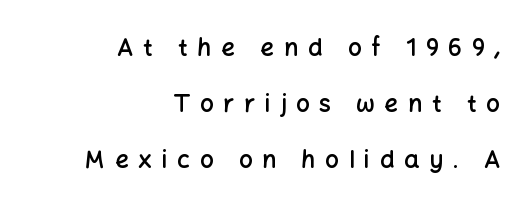
{"italic": "no", "bold": "semi", "underline": "no", "align": "right", "line_spacing": "loose", "line_spacing_ratio": 2.34, "letter_spacing": "wide", "letter_spacing_em": 0.41, "glyph_px": 24}
